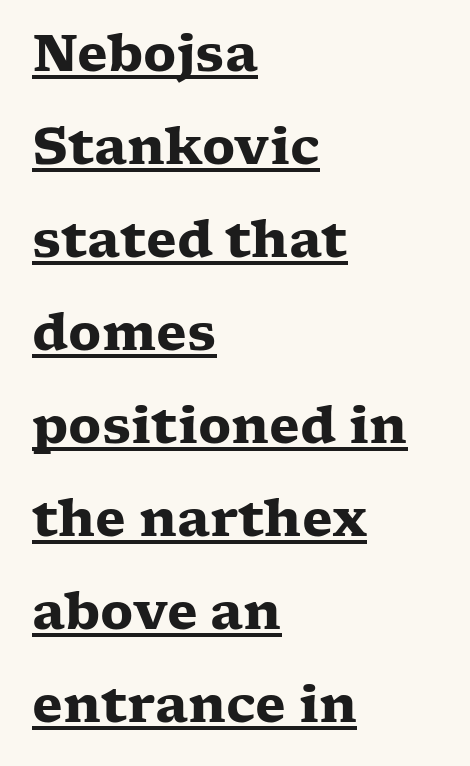
A typesetter would call this zero additional tracking. Stroke thickness is high; the sample reads as a true bold. Note the varied advance widths — an 'i' is clearly narrower than an 'm'. Reading down the block, your eye returns to a fixed left position each line. Classification — serif. A roman cut, with each character standing at attention.
